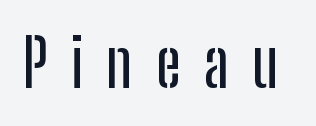
The image shows 66 px condensed sans-serif type, upright; set unusually wide letter spacing (+0.35 em), not underlined; low stroke contrast and a medium x-height.
